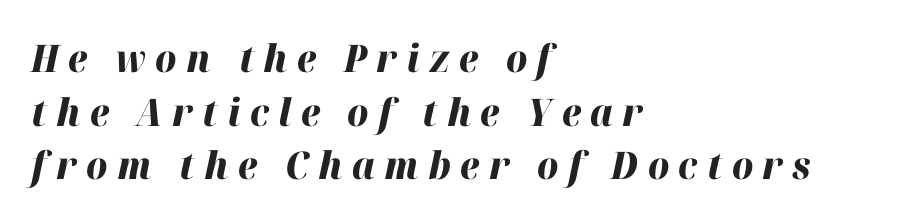
The image shows 38 px heavy type, italic (leaning right); set left-aligned, normal line spacing (1.41x), unusually wide letter spacing (+0.25 em), not underlined; high stroke contrast and a medium x-height.
